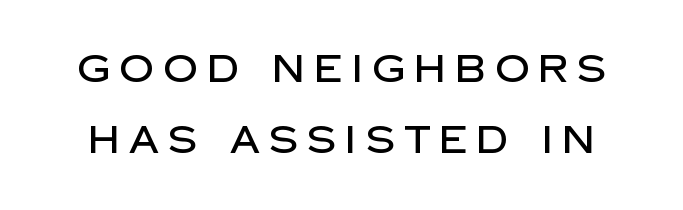
{"serif": "no", "italic": "no", "width": "normal", "stroke_contrast": "low", "x_height": "large", "monospaced": "no", "underline": "no", "line_spacing_ratio": 1.87, "letter_spacing": "wide", "letter_spacing_em": 0.24, "glyph_px": 38}
